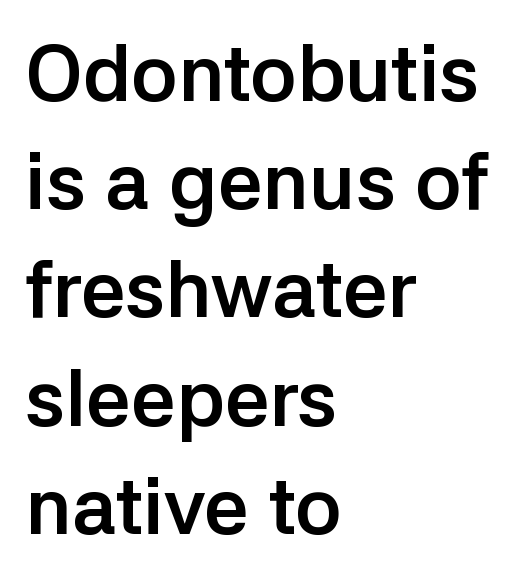
{"serif": "no", "italic": "no", "bold": "yes", "weight": "semibold", "width": "normal", "stroke_contrast": "low", "x_height": "medium", "monospaced": "no", "underline": "no", "align": "left", "line_spacing": "normal", "line_spacing_ratio": 1.37, "letter_spacing": "normal", "letter_spacing_em": 0.0, "glyph_px": 79}
